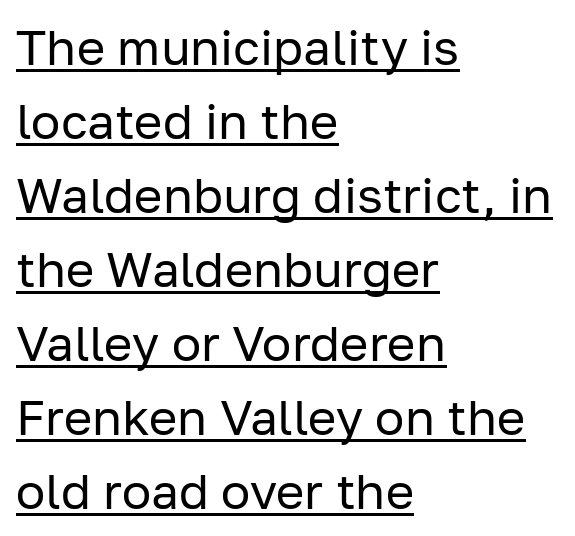
{"serif": "no", "italic": "no", "bold": "no", "weight": "regular", "width": "normal", "stroke_contrast": "low", "x_height": "medium", "monospaced": "no", "underline": "yes", "align": "left", "line_spacing": "normal", "line_spacing_ratio": 1.51, "letter_spacing": "normal", "letter_spacing_em": 0.0, "glyph_px": 49}
